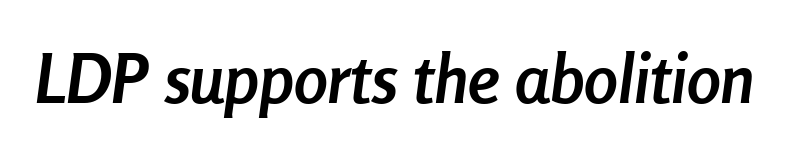
{"italic": "yes", "lean": "right", "slant_degrees": 8, "bold": "yes", "weight": "semibold", "width": "condensed", "stroke_contrast": "low", "x_height": "medium", "monospaced": "no", "underline": "no", "letter_spacing": "normal", "letter_spacing_em": 0.0, "glyph_px": 68}
